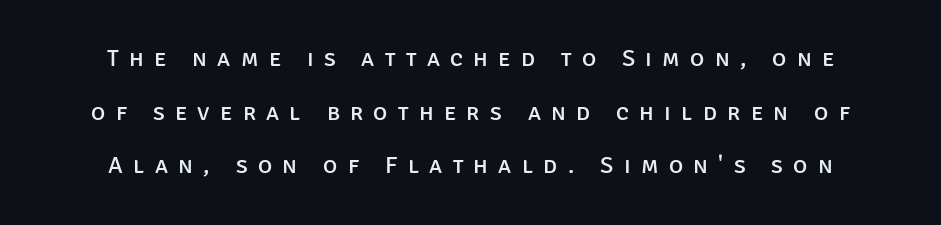
{"italic": "no", "underline": "no", "line_spacing": "loose", "line_spacing_ratio": 2.23, "letter_spacing": "wide", "letter_spacing_em": 0.43, "glyph_px": 24}
